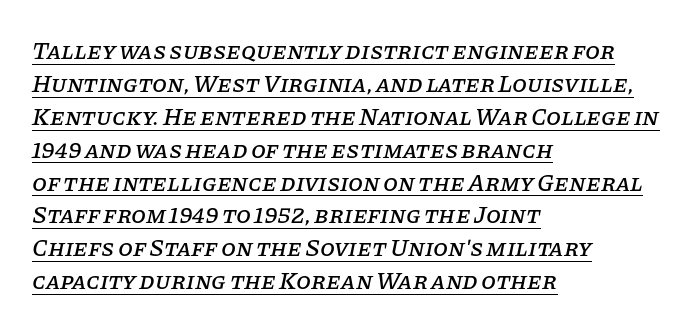
Q: Is the text italic (slanted)? A: Yes, it leans right by about 11 degrees.
Q: Is the text underlined? A: Yes.
Q: How is the paragraph aligned? A: Left-aligned.
Q: Is the spacing between letters normal or unusually wide? A: Normal.
Q: Is the spacing between lines tight, normal or loose? A: Normal.
